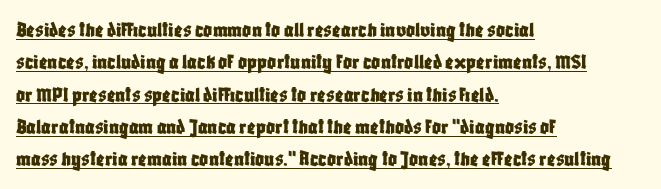
Inter-character spacing is left at the font's built-in metrics. A typographer would call this underscored text. Which margin do the lines hug? The left one — the right edge is uneven. Does the lettering tilt? It doesn't — this is upright.
